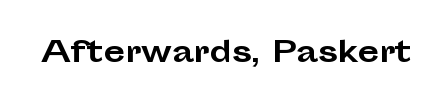
Q: Is the text bold? A: Yes.
Q: Is the text italic (slanted)? A: No, it is upright.
Q: Is the typeface a serif or a sans-serif typeface? A: Sans-serif.
Q: Is the text underlined? A: No.
Q: Is the spacing between letters normal or unusually wide? A: Normal.
Q: Width (condensed, normal, or wide)? A: Wide.
Q: Stroke contrast? A: Low.
Q: x-height? A: Medium.
Q: Monospaced? A: No.
